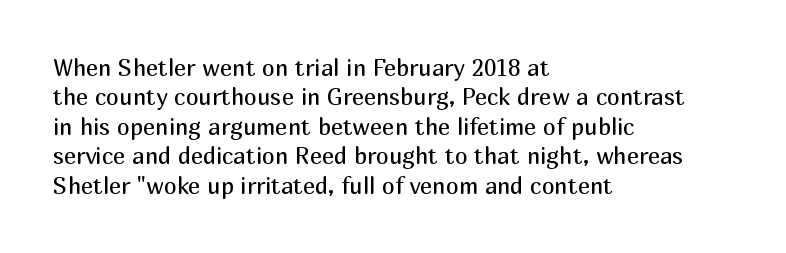
Q: Is the text bold? A: No.
Q: Is the text italic (slanted)? A: No, it is upright.
Q: Is the text underlined? A: No.
Q: How is the paragraph aligned? A: Left-aligned.
Q: Is the spacing between letters normal or unusually wide? A: Normal.
Q: Is the spacing between lines tight, normal or loose? A: Normal.
